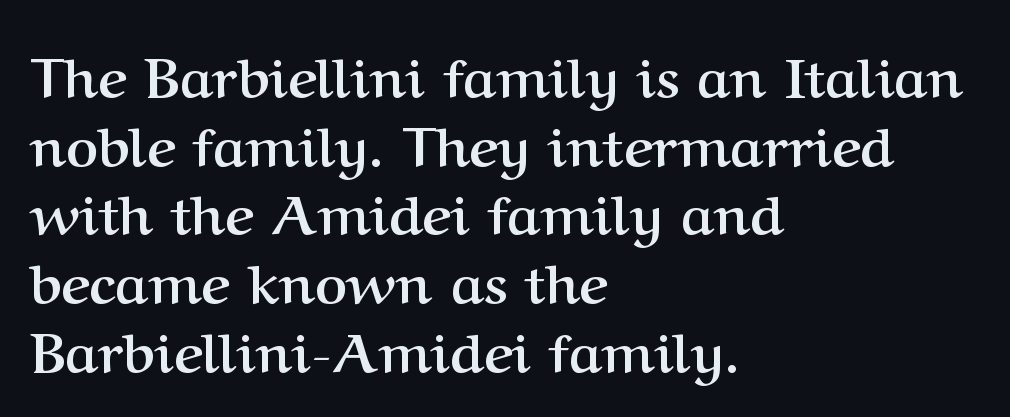
The image shows 55 px semibold serif type, upright; set left-aligned, normal line spacing (1.25x), normal letter spacing, not underlined; medium stroke contrast and a medium x-height.
